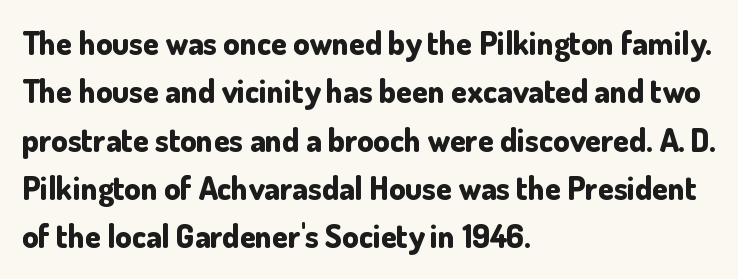
The image shows 32 px bold sans-serif type, upright; set left-aligned, normal line spacing (1.51x), normal letter spacing, not underlined; low stroke contrast and a small x-height.
